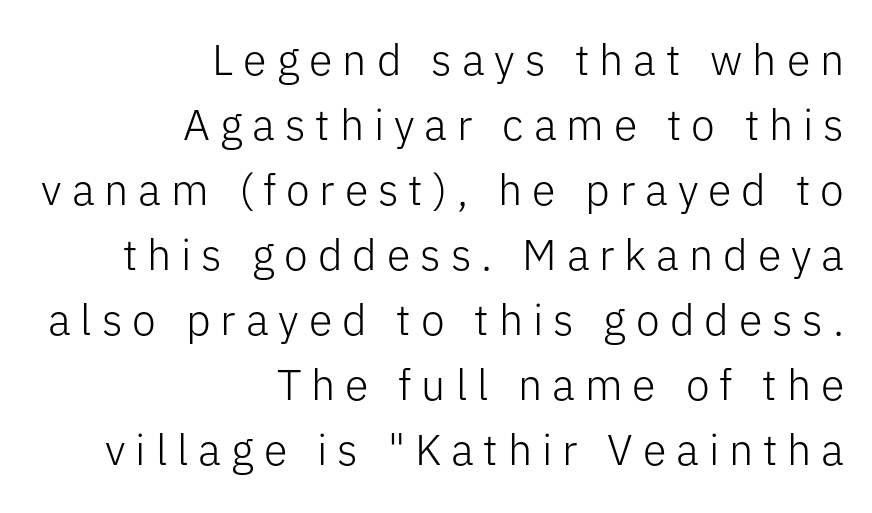
Q: Is the text bold? A: No.
Q: Is the text italic (slanted)? A: No, it is upright.
Q: Is the typeface a serif or a sans-serif typeface? A: Sans-serif.
Q: Is the text underlined? A: No.
Q: How is the paragraph aligned? A: Right-aligned.
Q: Is the spacing between letters normal or unusually wide? A: Unusually wide.
Q: Is the spacing between lines tight, normal or loose? A: Normal.
Q: Width (condensed, normal, or wide)? A: Normal.
Q: Stroke contrast? A: Low.
Q: x-height? A: Medium.
Q: Monospaced? A: No.
